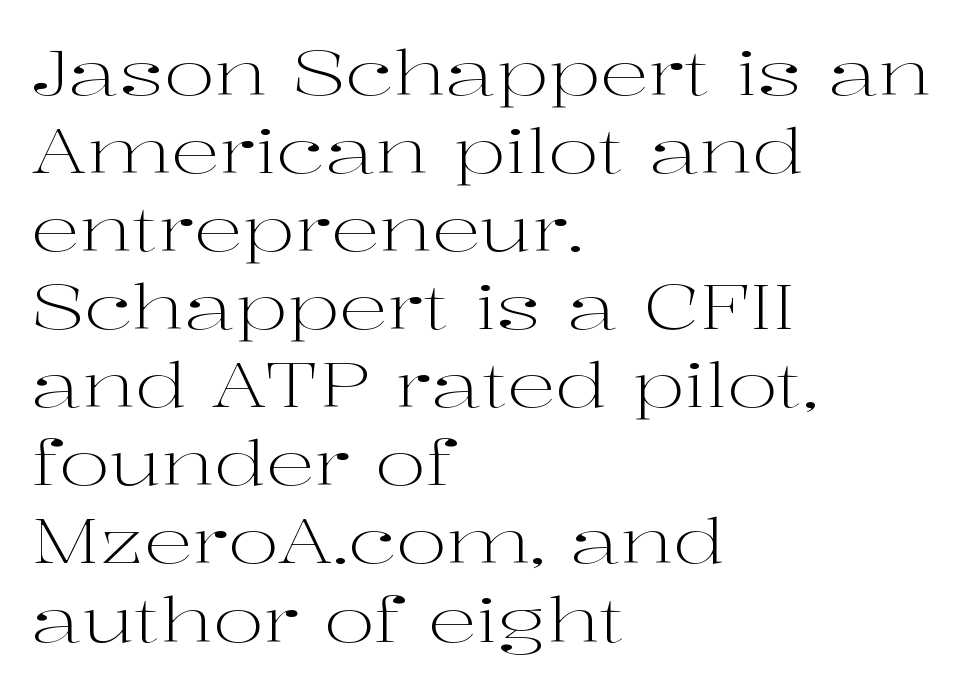
The image shows 61 px light, wide serif type, upright; set left-aligned, normal line spacing (1.28x), normal letter spacing, not underlined; high stroke contrast and a medium x-height.
